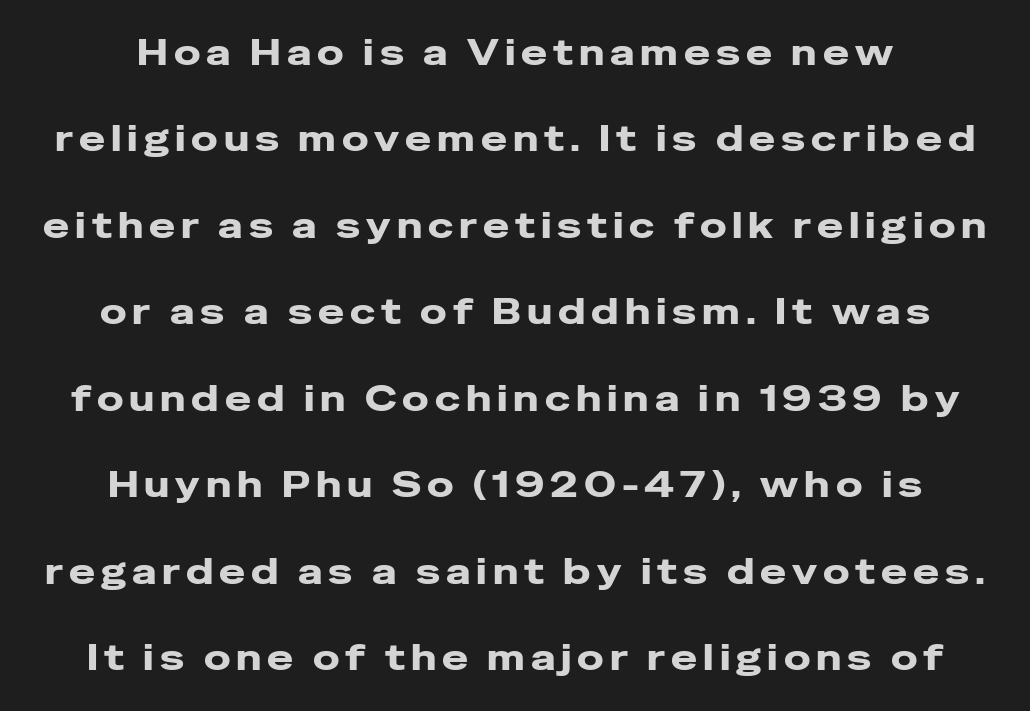
Clear beneath every line of the passage. The space between consecutive lines is lavish. Heavy, bold letterforms. The typeface chosen for these lines omits serifs. Ordinary non-slanted type is in use.
